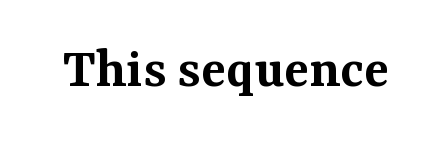
The lettering stays uniformly vertical, giving the passage a roman look. Nobody drew a line under any word here. You could call the tracking neutral — neither tight nor loose. Looks like regular typesetting: each glyph gets only the width it needs. Strokes here are thickened, but only to semibold level.
